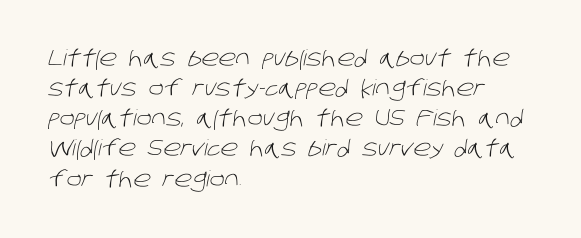
The characters are drawn with everyday or finer stroke widths. A typesetter would call this leading conventional body-copy spacing. Tracking value appears to be zero — textbook default spacing. The paragraph has a hard left edge and a soft right edge.
